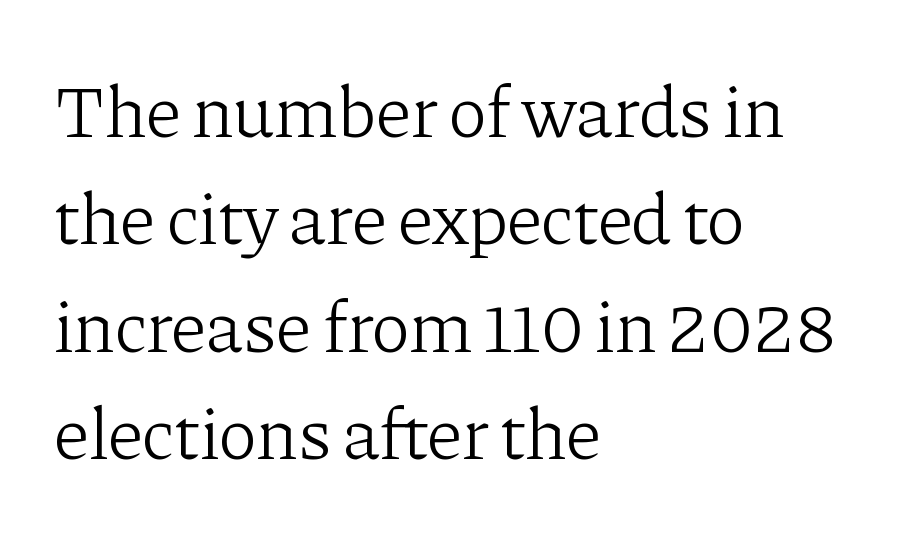
The image shows 74 px light serif type, upright; set left-aligned, normal line spacing (1.45x), normal letter spacing, not underlined; low stroke contrast and a medium x-height.
